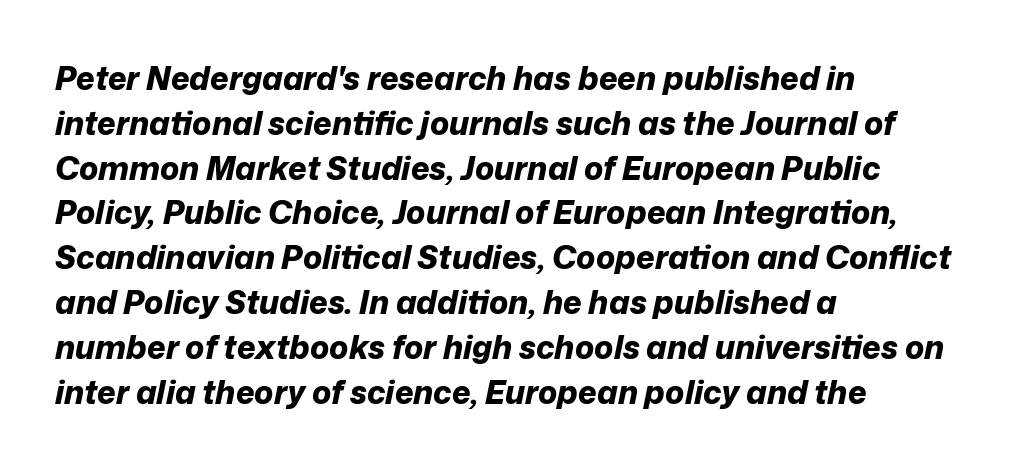
A bare baseline throughout the passage. What's the leading like? Ordinary, nothing unusual. Every row of glyphs begins at an identical x-position on the left. The strokes are fattened all the way to bold.
